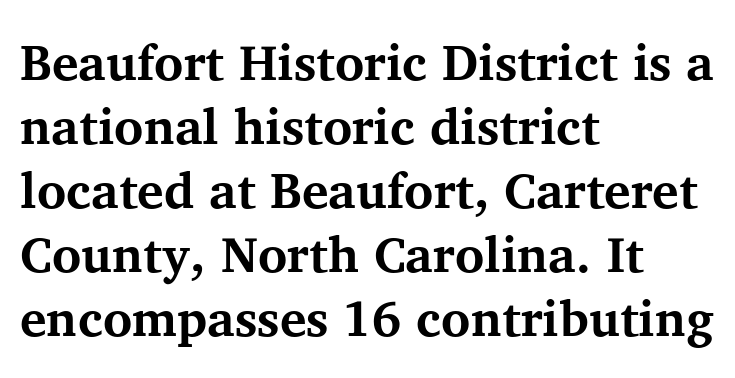
{"serif": "yes", "italic": "no", "bold": "yes", "weight": "bold", "width": "normal", "stroke_contrast": "medium", "x_height": "medium", "monospaced": "no", "underline": "no", "align": "left", "line_spacing": "normal", "line_spacing_ratio": 1.28, "letter_spacing": "normal", "letter_spacing_em": 0.0, "glyph_px": 50}
